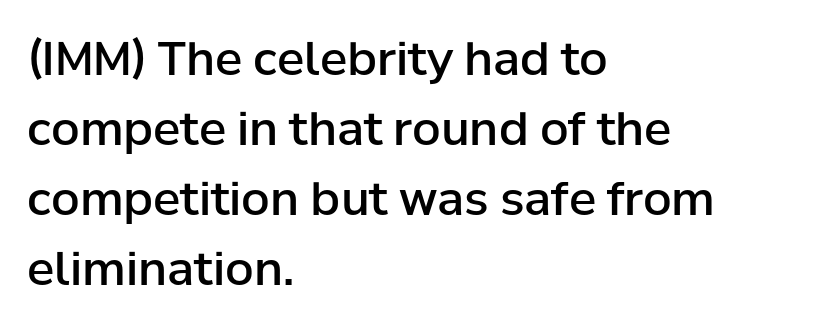
Q: Is the text bold? A: Semi-bold.
Q: Is the text italic (slanted)? A: No, it is upright.
Q: Is the typeface a serif or a sans-serif typeface? A: Sans-serif.
Q: Is the text underlined? A: No.
Q: How is the paragraph aligned? A: Left-aligned.
Q: Is the spacing between letters normal or unusually wide? A: Normal.
Q: Is the spacing between lines tight, normal or loose? A: Normal.
Q: Width (condensed, normal, or wide)? A: Normal.
Q: Stroke contrast? A: Low.
Q: x-height? A: Medium.
Q: Monospaced? A: No.
